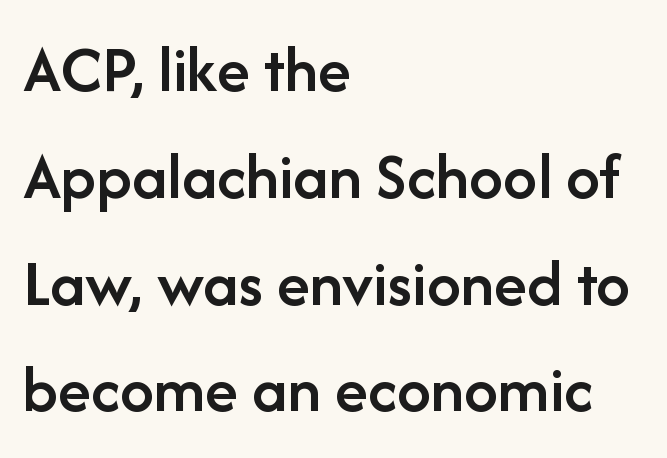
{"serif": "no", "italic": "no", "bold": "semi", "weight": "semibold", "width": "normal", "stroke_contrast": "low", "x_height": "medium", "monospaced": "no", "underline": "no", "align": "left", "line_spacing": "normal", "line_spacing_ratio": 1.57, "letter_spacing": "normal", "letter_spacing_em": 0.0, "glyph_px": 68}
